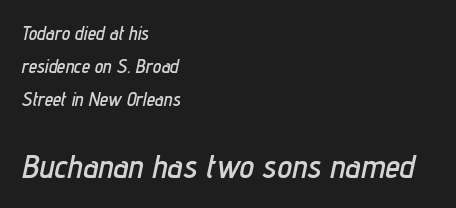
Q: Is the text italic (slanted)? A: Yes, it leans right by about 12 degrees.
Q: Is the text underlined? A: No.
Q: How is the paragraph aligned? A: Left-aligned.
Q: Is the spacing between letters normal or unusually wide? A: Normal.
Q: Which block of text is set in a larger size, the first (top) or the second (bottom)? A: The second (bottom) one.
Q: Width (condensed, normal, or wide)? A: Condensed.
Q: Stroke contrast? A: Low.
Q: x-height? A: Medium.
Q: Monospaced? A: No.
